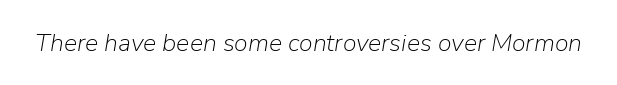
Q: Is the text bold? A: No.
Q: Is the text italic (slanted)? A: Yes, it leans right by about 9 degrees.
Q: Is the text underlined? A: No.
Q: Is the spacing between letters normal or unusually wide? A: Normal.
